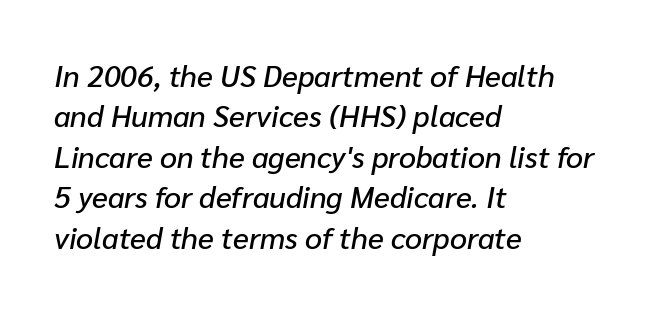
You could not count columns in this text — the font is proportionally spaced. Layout note: lines flush left. The rendering keeps characters at their native spacing. There's an unmistakable incline to the writing here. Anything drawn beneath the words? Only blank space. Honestly, the row spacing looks completely unremarkable.
